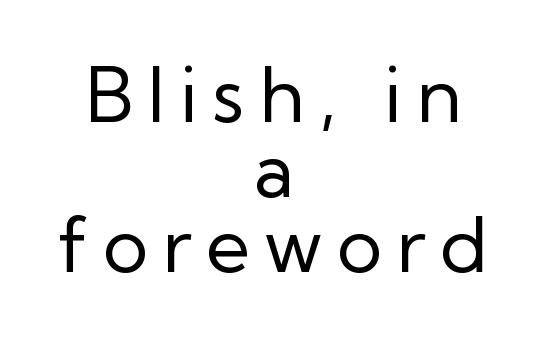
These lines are rendered in a variable-pitch font. The compositor balanced each line on the midline. These glyphs show unthickened strokes, regular width or finer. Rule under the text: the space is simply empty. You can tell it's not italic because the verticals are truly vertical.
